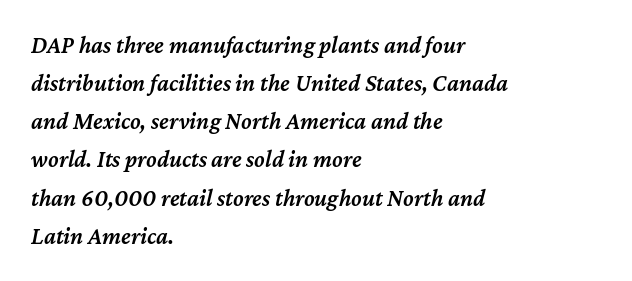
The line texture is even and compact thanks to regular tracking. Layout note: lines flush left. The line-height multiplier appears to be the usual default. Letters rest on an invisible, unmarked baseline.
